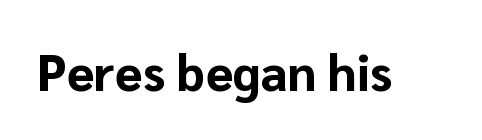
I'd call this a sans setting — the letters go barefoot. Does extra space separate the letters? No, they use regular spacing. Each letter keeps its own natural width here, so spacing adapts to shape. Beneath every word, the page is bare. These lines carry a lot of weight — the face is fully bold. Do the letters lean? They stand straight.
